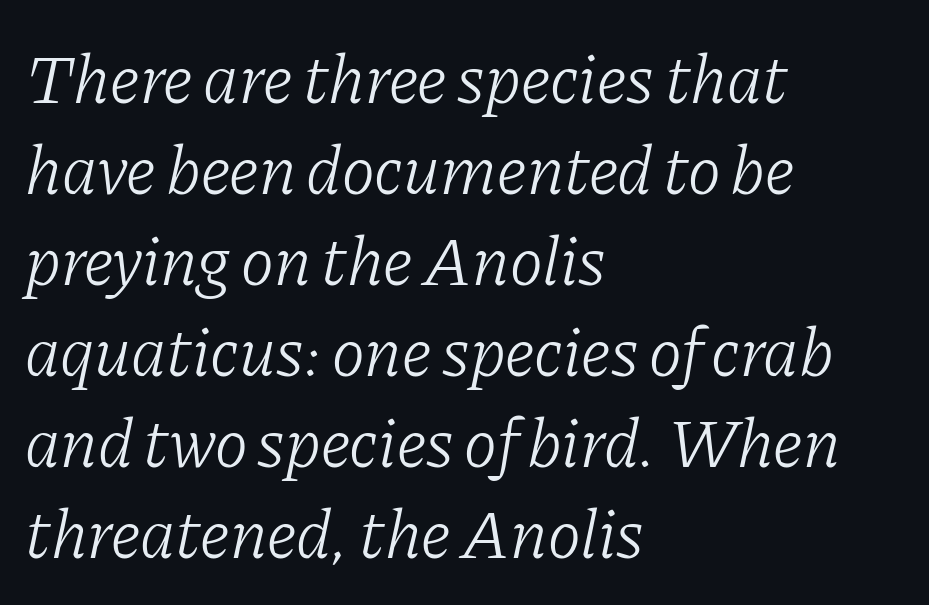
{"serif": "yes", "italic": "yes", "lean": "right", "slant_degrees": 11, "bold": "no", "weight": "light", "width": "normal", "stroke_contrast": "low", "x_height": "medium", "monospaced": "no", "underline": "no", "align": "left", "line_spacing": "normal", "line_spacing_ratio": 1.3, "letter_spacing": "normal", "letter_spacing_em": 0.0, "glyph_px": 70}
